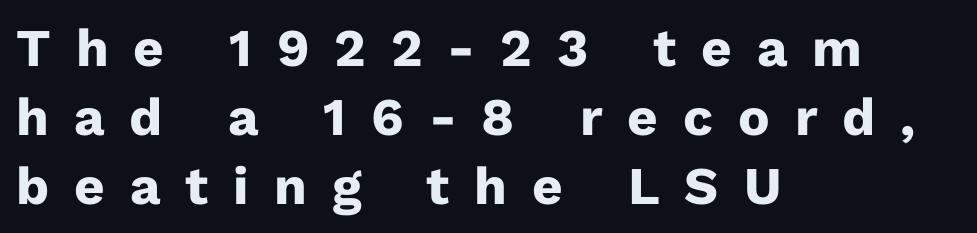
The font family rendered here belongs to the sans-serif group. Check under the words: just untouched page. This sample uses an upright cut, with every glyph sitting square on the baseline. This sample is left-justified, so line endings fall wherever the words run out. In terms of leading, this rendering sits right in the middle.
